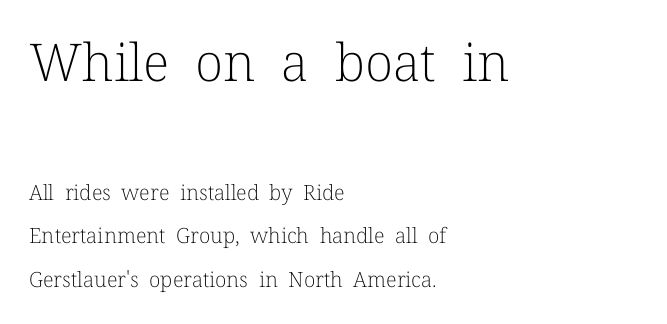
{"serif": "yes", "italic": "no", "bold": "no", "weight": "light", "width": "normal", "stroke_contrast": "low", "x_height": "medium", "monospaced": "no", "underline": "no", "align": "left", "line_spacing": "loose", "line_spacing_ratio": 2.08, "letter_spacing": "normal", "letter_spacing_em": 0.0, "larger_block": "first", "size_ratio": 2.48, "glyph_px": 52}
